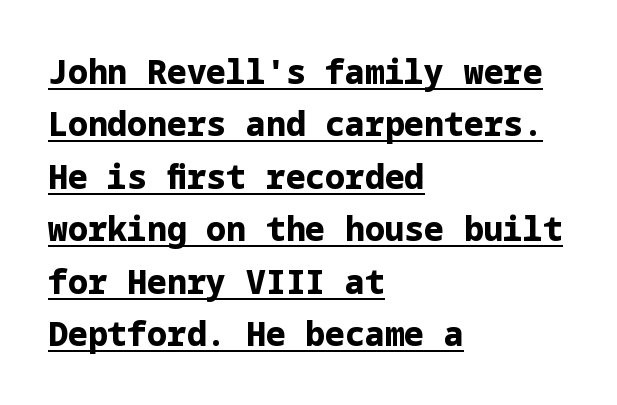
{"serif": "no", "italic": "no", "bold": "yes", "weight": "bold", "width": "normal", "stroke_contrast": "low", "x_height": "medium", "underline": "yes", "align": "left", "line_spacing": "normal", "line_spacing_ratio": 1.59, "letter_spacing": "normal", "letter_spacing_em": 0.0, "glyph_px": 33}
